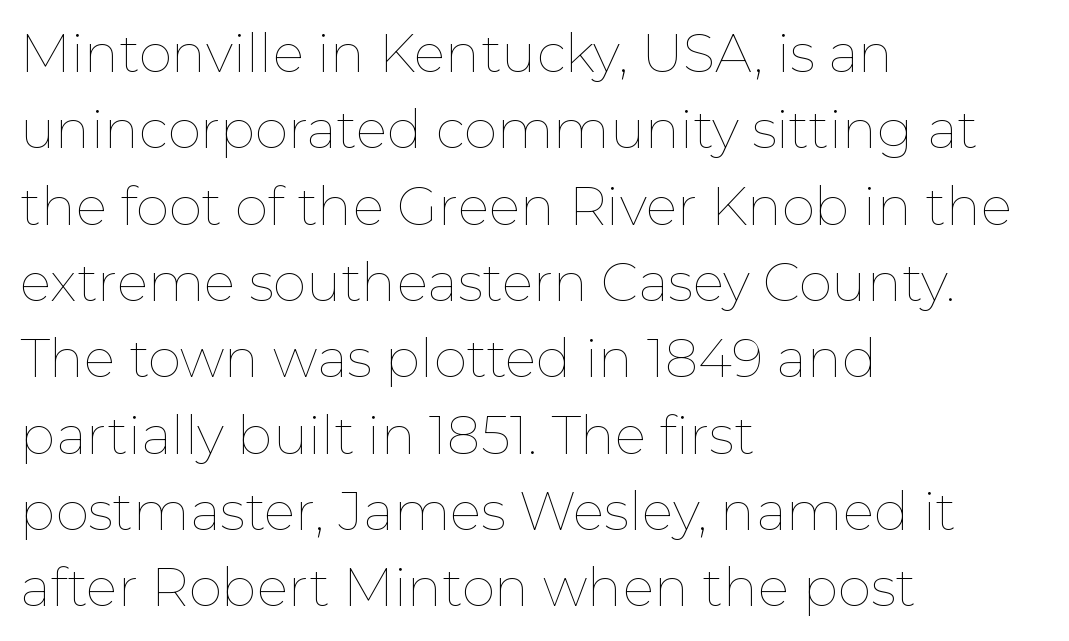
Q: Is the text bold? A: No.
Q: Is the text italic (slanted)? A: No, it is upright.
Q: Is the text underlined? A: No.
Q: How is the paragraph aligned? A: Left-aligned.
Q: Is the spacing between letters normal or unusually wide? A: Normal.
Q: Is the spacing between lines tight, normal or loose? A: Normal.
Q: Width (condensed, normal, or wide)? A: Normal.
Q: Stroke contrast? A: Low.
Q: x-height? A: Medium.
Q: Monospaced? A: No.
